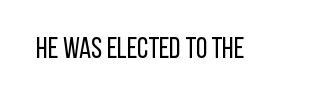
Notice how the stems are strictly vertical — no italics here. This is not heavy type; no bold has been used. The specimen omits any rule beneath the text block's lines. In terms of letterform style, serifs are entirely absent. Is this a fixed-width face? No — the glyphs have proportional, varying widths. No extra tracking has been applied to these lines.
